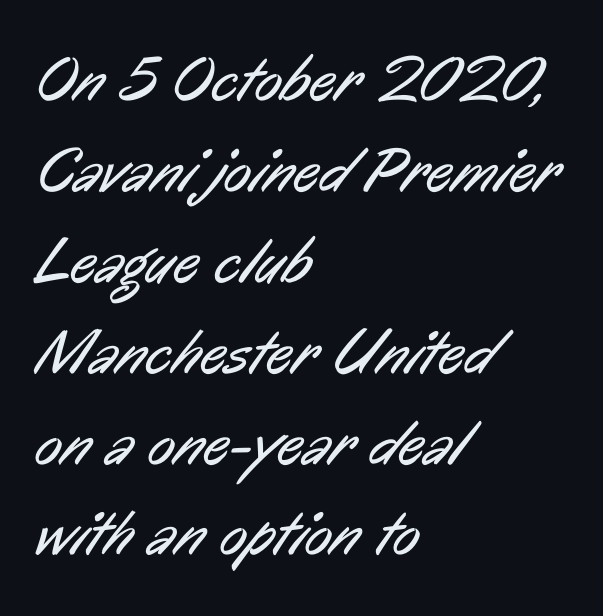
Words appear dense and cohesive because spacing is normal. The strokes are not fattened; the text isn't bold. The designer went with a sans here, leaving each stem footless. Honestly, there is no underline to notice here at all. Alignment: flush left.
